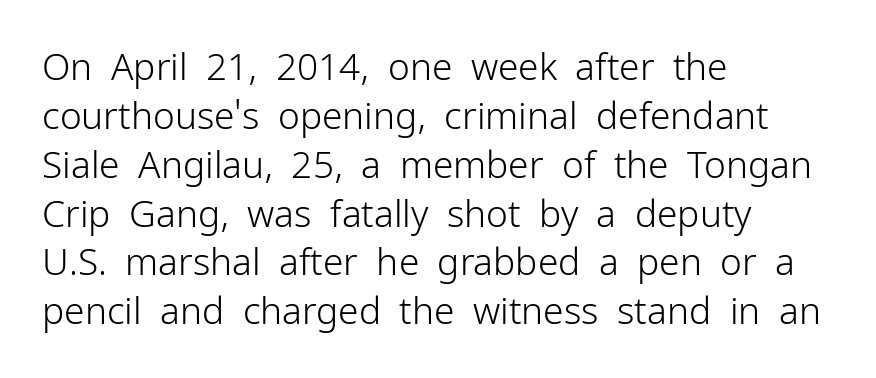
The image shows 37 px light sans-serif type, upright; set left-aligned, normal line spacing (1.32x), normal letter spacing, not underlined; low stroke contrast and a medium x-height.
